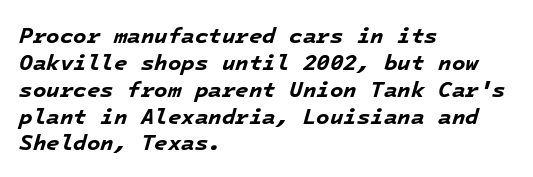
The image shows 22 px bold type, italic (leaning right); set left-aligned, line spacing 1.22x, normal letter spacing, not underlined.
